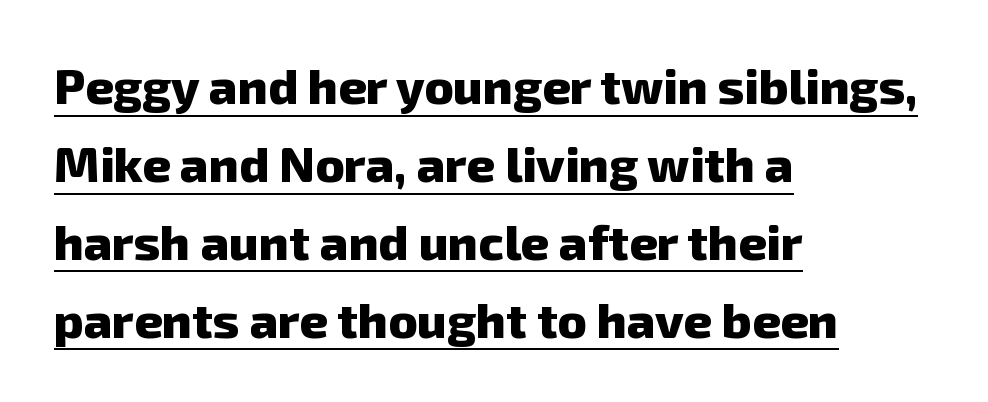
The strokes are fattened all the way to bold. The face used here is proportionally spaced, like ordinary book or web type. Tracking here is standard; glyphs follow each other at the usual distance. All the whitespace from short lines collects on the right. The sample's only ornament is a line tracing under the words.
